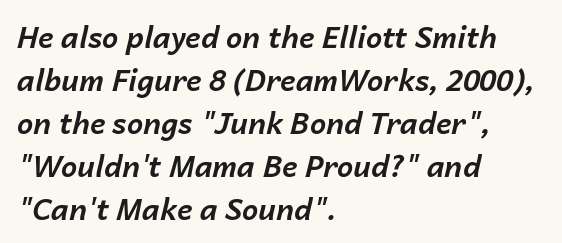
The image shows 29 px bold type, italic (leaning right); set left-aligned, normal line spacing (1.48x), normal letter spacing, not underlined; low stroke contrast and a medium x-height.
